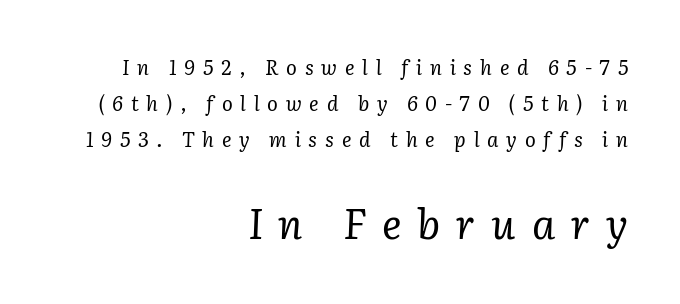
Characters follow at a spacing far wider than the type designer built in. Yep, those are serifs on the letters. Looks like regular typesetting: each glyph gets only the width it needs. Visually the block forms a straight wall on the right and a jagged coastline on the left. Size contrast runs from small at the top to large at the bottom. Only glyphs here, with clear space below each row.
